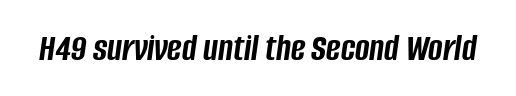
{"italic": "yes", "lean": "right", "slant_degrees": 8, "bold": "yes", "weight": "semibold", "width": "condensed", "stroke_contrast": "low", "x_height": "large", "monospaced": "no", "underline": "no", "letter_spacing": "normal", "letter_spacing_em": 0.0, "glyph_px": 39}
